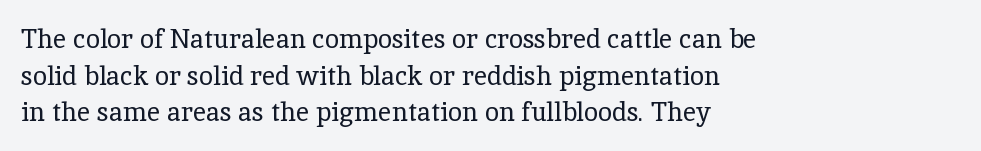
{"italic": "no", "bold": "no", "underline": "no", "align": "left", "line_spacing": "normal", "line_spacing_ratio": 1.41, "letter_spacing": "normal", "letter_spacing_em": 0.0, "glyph_px": 26}
